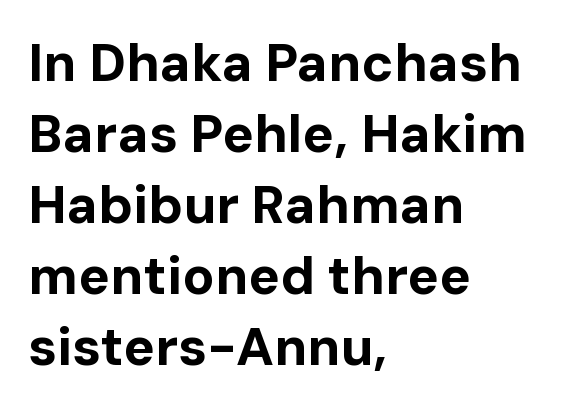
Horizontal alignment here is leftward, the default for most running prose. Every stem runs plumb, perpendicular to the baseline. As a designer I'd log this as weight 700, bold. Unlike a traditional serif, this face leaves its strokes unadorned. Proportional: the letters do not fall into vertical columns.
